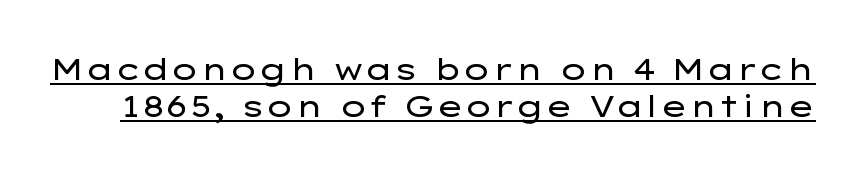
The image shows 30 px regular-weight, wide sans-serif type, upright; set line spacing 1.23x, normal letter spacing, underlined; low stroke contrast and a medium x-height.
